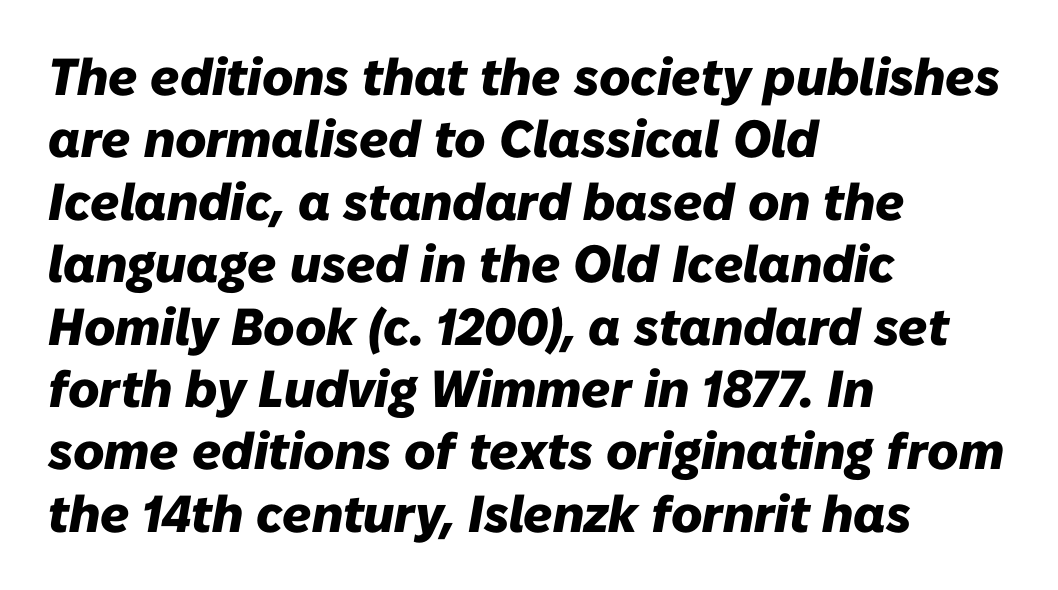
Horizontally, the lines are justified to the leading edge only. Nobody drew a line under any word here. Think of a printed novel: that variable character pitch is what you see here. Chunky letters — that's bold for sure.
